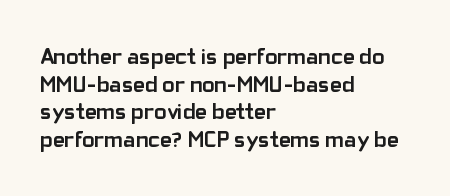
The image shows 23 px bold type, upright; set left-aligned, line spacing 1.2x, normal letter spacing, not underlined.
